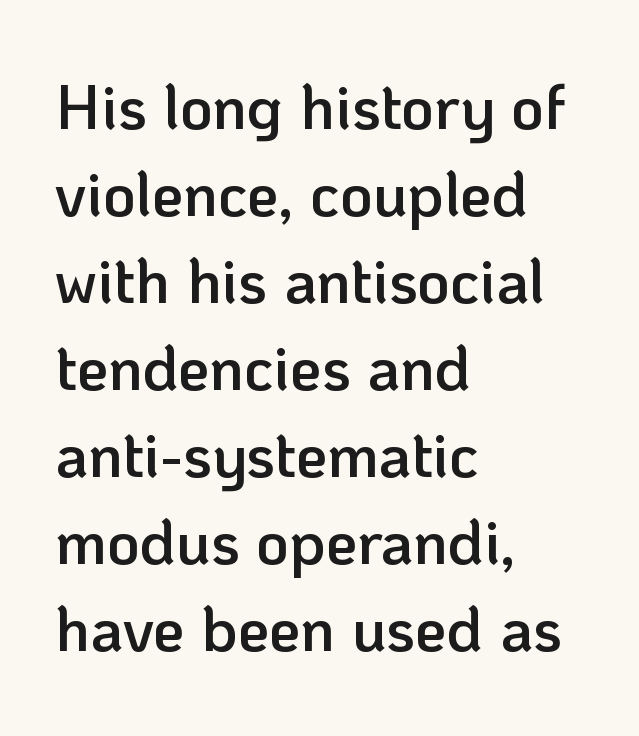
The image shows 63 px semibold sans-serif type, upright; set left-aligned, normal line spacing (1.38x), normal letter spacing, not underlined; low stroke contrast and a medium x-height.
